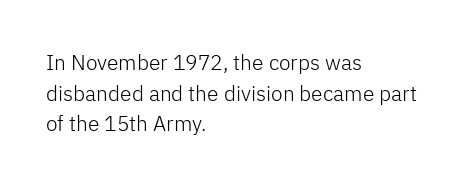
Q: Is the text bold? A: No.
Q: Is the text italic (slanted)? A: No, it is upright.
Q: Is the text underlined? A: No.
Q: How is the paragraph aligned? A: Left-aligned.
Q: Is the spacing between letters normal or unusually wide? A: Normal.
Q: Is the spacing between lines tight, normal or loose? A: Normal.
